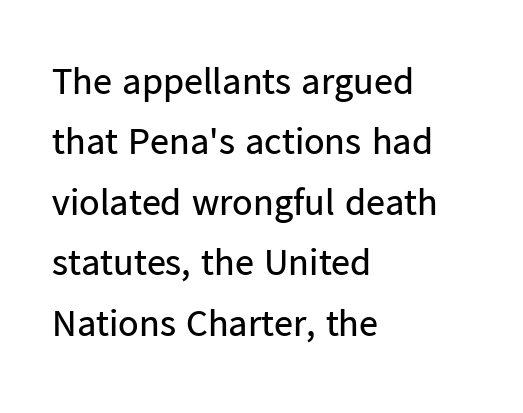
{"serif": "no", "italic": "no", "bold": "no", "weight": "regular", "width": "normal", "stroke_contrast": "low", "x_height": "medium", "monospaced": "no", "underline": "no", "align": "left", "line_spacing": "normal", "line_spacing_ratio": 1.59, "letter_spacing": "normal", "letter_spacing_em": 0.0, "glyph_px": 38}
